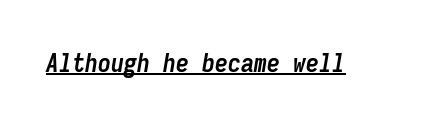
Q: Is the text bold? A: Yes.
Q: Is the text italic (slanted)? A: Yes, it leans right by about 9 degrees.
Q: Is the text underlined? A: Yes.
Q: Is the spacing between letters normal or unusually wide? A: Normal.
